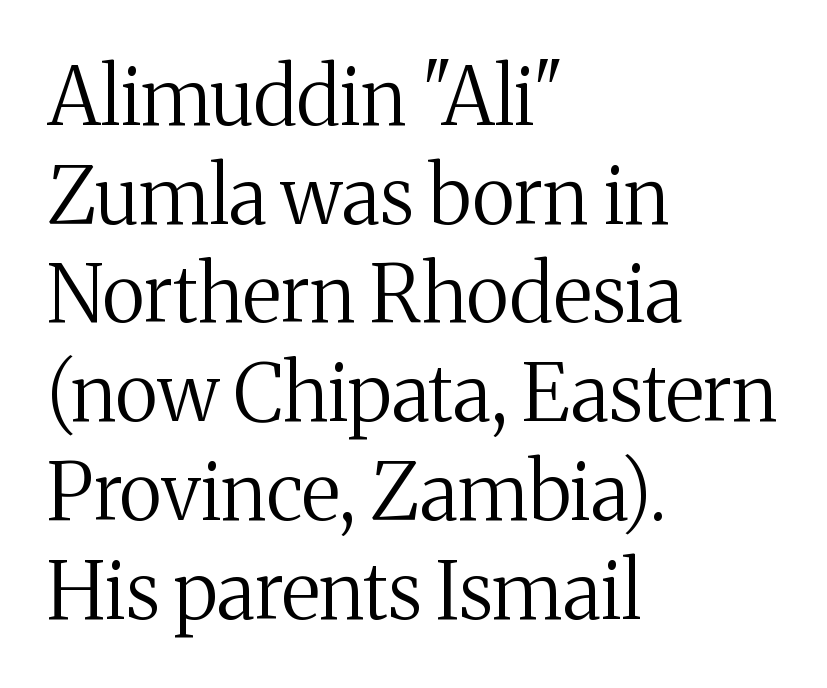
Q: Is the text bold? A: No.
Q: Is the text italic (slanted)? A: No, it is upright.
Q: Is the typeface a serif or a sans-serif typeface? A: Serif.
Q: Is the text underlined? A: No.
Q: How is the paragraph aligned? A: Left-aligned.
Q: Is the spacing between letters normal or unusually wide? A: Normal.
Q: Is the spacing between lines tight, normal or loose? A: Normal.
Q: Width (condensed, normal, or wide)? A: Normal.
Q: Stroke contrast? A: Medium.
Q: x-height? A: Medium.
Q: Monospaced? A: No.
